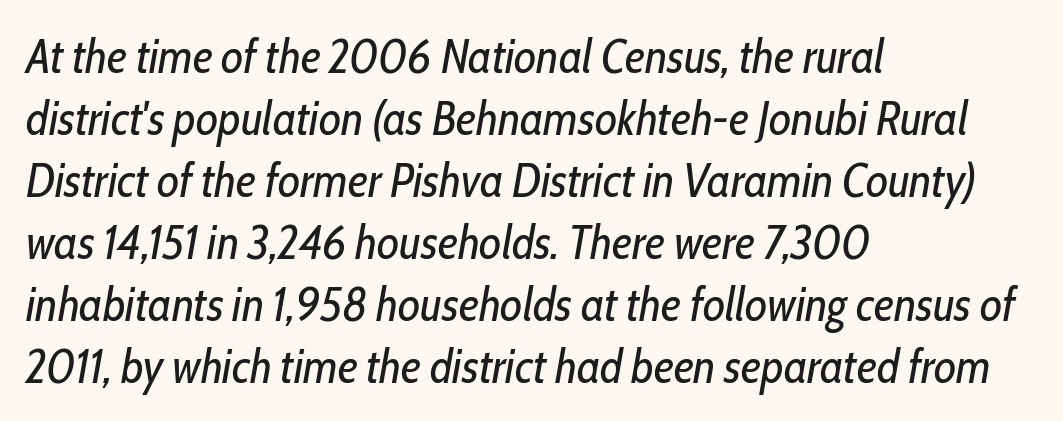
{"italic": "yes", "lean": "right", "slant_degrees": 10, "bold": "no", "weight": "regular", "width": "condensed", "stroke_contrast": "low", "x_height": "medium", "monospaced": "no", "underline": "no", "align": "left", "line_spacing": "normal", "line_spacing_ratio": 1.29, "letter_spacing": "normal", "letter_spacing_em": 0.0, "glyph_px": 48}
